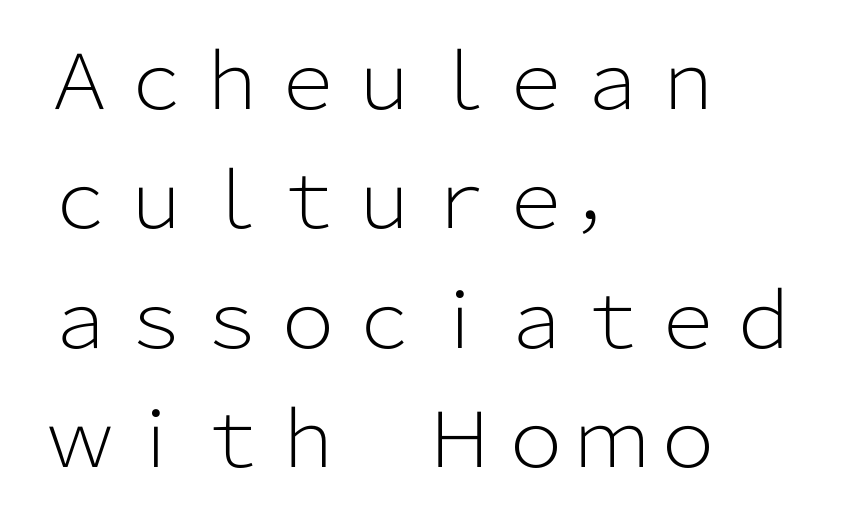
Compared with typical body copy, the letter spacing here is the same. This is sans-serif lettering, the kind often seen on screens and signage. Evenly set lines give the paragraph a standard silhouette. Weight: regular or lighter.
